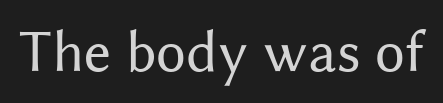
The letters advance in unequal steps, a hallmark of proportional type. You can tell from the bare stems that sans-serif type was used. Default kerning and tracking; the words read as compact shapes. Unbolded letterforms with no extra heft.
